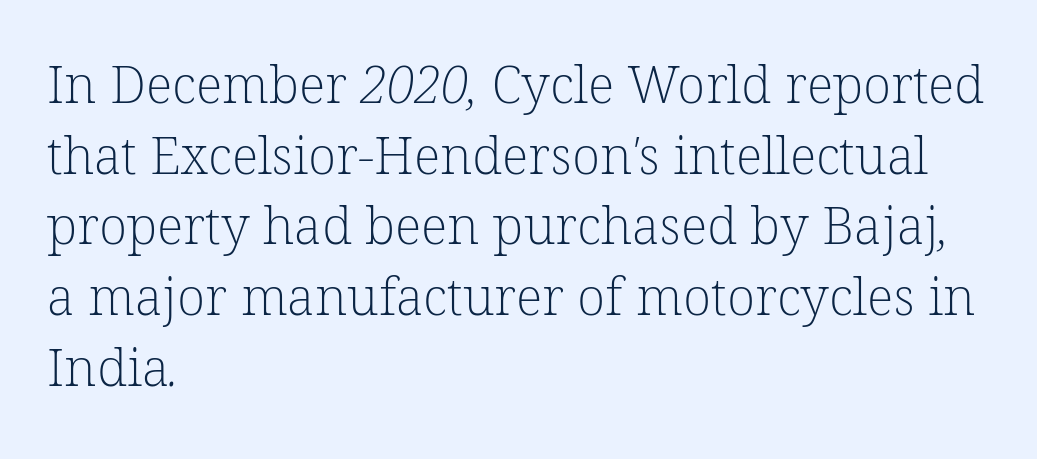
{"serif": "yes", "bold": "no", "weight": "light", "width": "normal", "stroke_contrast": "low", "x_height": "medium", "monospaced": "no", "underline": "no", "align": "left", "line_spacing": "normal", "line_spacing_ratio": 1.36, "letter_spacing": "normal", "letter_spacing_em": 0.0, "glyph_px": 52}
